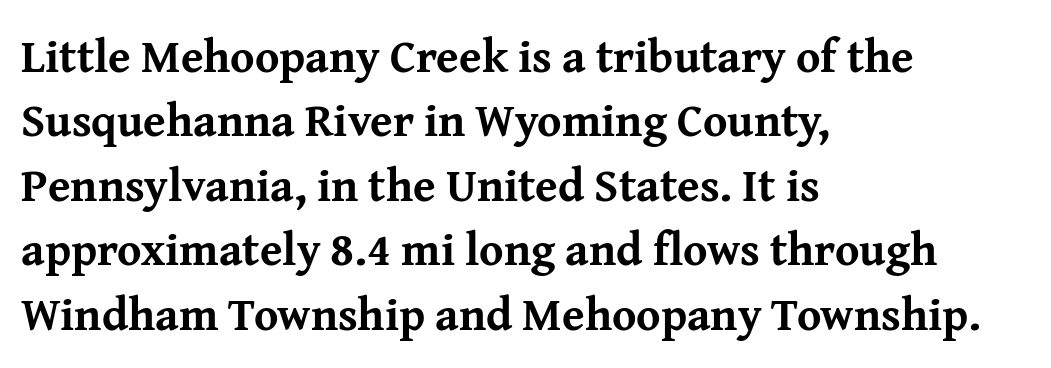
Q: Is the text bold? A: Yes.
Q: Is the text italic (slanted)? A: No, it is upright.
Q: Is the typeface a serif or a sans-serif typeface? A: Serif.
Q: Is the text underlined? A: No.
Q: How is the paragraph aligned? A: Left-aligned.
Q: Is the spacing between letters normal or unusually wide? A: Normal.
Q: Is the spacing between lines tight, normal or loose? A: Normal.
Q: Width (condensed, normal, or wide)? A: Normal.
Q: Stroke contrast? A: Medium.
Q: x-height? A: Medium.
Q: Monospaced? A: No.
